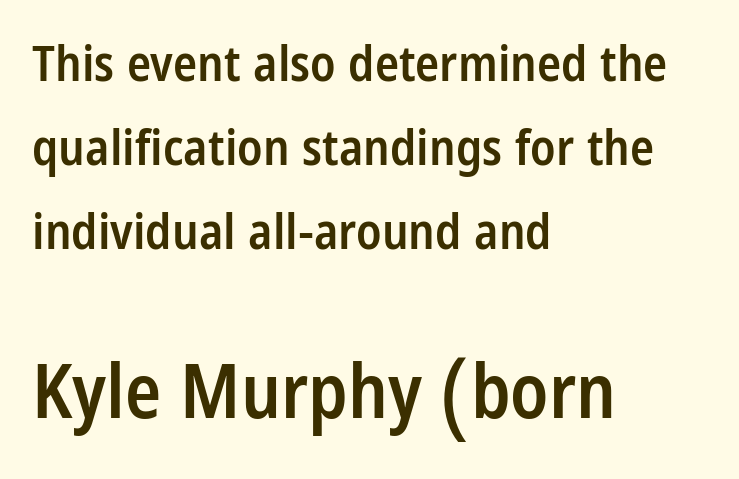
Q: Is the text bold? A: Semi-bold.
Q: Is the text italic (slanted)? A: No, it is upright.
Q: Is the typeface a serif or a sans-serif typeface? A: Sans-serif.
Q: Is the text underlined? A: No.
Q: How is the paragraph aligned? A: Left-aligned.
Q: Is the spacing between letters normal or unusually wide? A: Normal.
Q: Is the spacing between lines tight, normal or loose? A: Normal.
Q: Which block of text is set in a larger size, the first (top) or the second (bottom)? A: The second (bottom) one.
Q: Width (condensed, normal, or wide)? A: Condensed.
Q: Stroke contrast? A: Low.
Q: x-height? A: Large.
Q: Monospaced? A: No.
